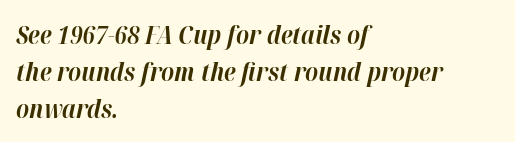
The image shows 26 px bold type, italic (leaning right); set left-aligned, normal line spacing (1.42x), normal letter spacing, not underlined.
